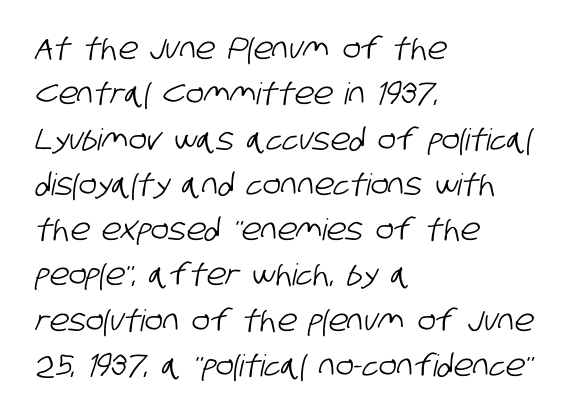
Q: Is the typeface a serif or a sans-serif typeface? A: Sans-serif.
Q: Is the text underlined? A: No.
Q: How is the paragraph aligned? A: Left-aligned.
Q: Is the spacing between letters normal or unusually wide? A: Normal.
Q: Is the spacing between lines tight, normal or loose? A: Normal.
Q: Width (condensed, normal, or wide)? A: Condensed.
Q: Stroke contrast? A: Low.
Q: x-height? A: Large.
Q: Monospaced? A: No.
